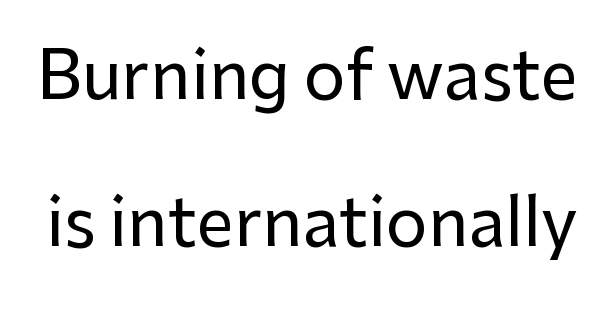
Q: Is the text italic (slanted)? A: No, it is upright.
Q: Is the typeface a serif or a sans-serif typeface? A: Sans-serif.
Q: Is the text underlined? A: No.
Q: Is the spacing between letters normal or unusually wide? A: Normal.
Q: Is the spacing between lines tight, normal or loose? A: Loose.
Q: Width (condensed, normal, or wide)? A: Normal.
Q: Stroke contrast? A: Low.
Q: x-height? A: Medium.
Q: Monospaced? A: No.
